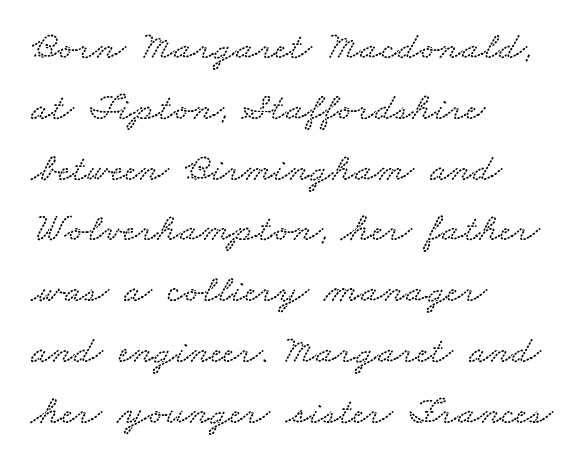
Q: Is the text underlined? A: No.
Q: How is the paragraph aligned? A: Left-aligned.
Q: Is the spacing between letters normal or unusually wide? A: Normal.
Q: Is the spacing between lines tight, normal or loose? A: Normal.
Q: Width (condensed, normal, or wide)? A: Wide.
Q: Stroke contrast? A: Low.
Q: x-height? A: Small.
Q: Monospaced? A: No.
